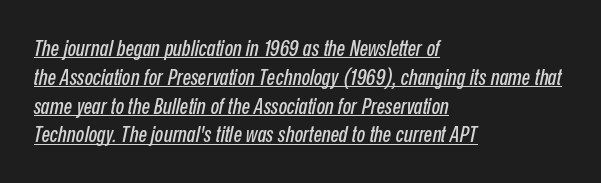
A baseline rule has been typeset under these characters. Vertically, the passage feels balanced, rows spaced as you'd expect. Notice how the passage keeps a crisp vertical edge on the left only. Is the letter spacing exaggerated? No — it looks like the ordinary default. Designer's note — italics engaged.
